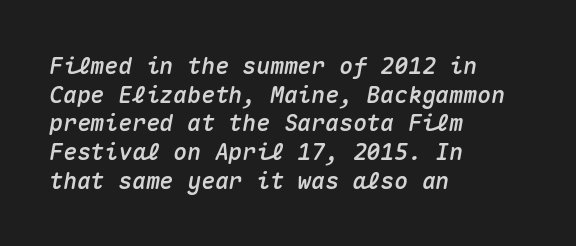
{"italic": "yes", "lean": "right", "slant_degrees": 10, "underline": "no", "align": "left", "line_spacing": "normal", "line_spacing_ratio": 1.25, "letter_spacing": "normal", "letter_spacing_em": 0.0, "glyph_px": 23}
